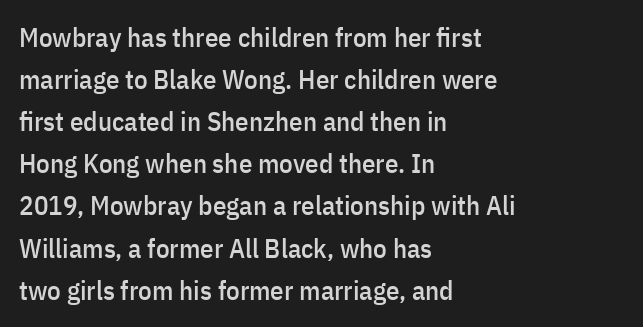
Quick note: underline off. The typesetter chose a ragged-right arrangement here. Posture: straight, roman, zero tilt. Leading: standard. Words appear dense and cohesive because spacing is normal.
